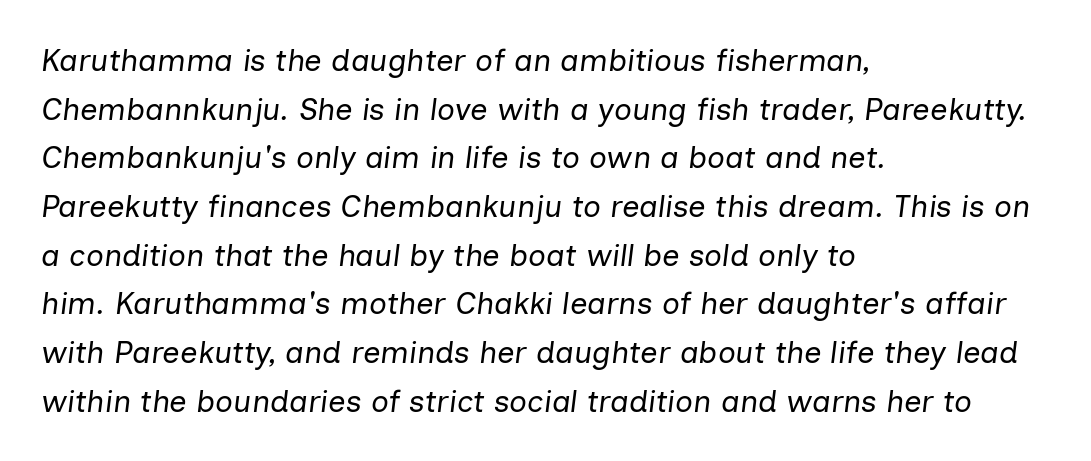
The text block is weighted toward the left margin, trailing off unevenly rightward. A typesetter would call this zero additional tracking. Quick note: italic. The rendering uses natural spacing where letterforms have individual widths. The letterforms sit at book weight or below.
